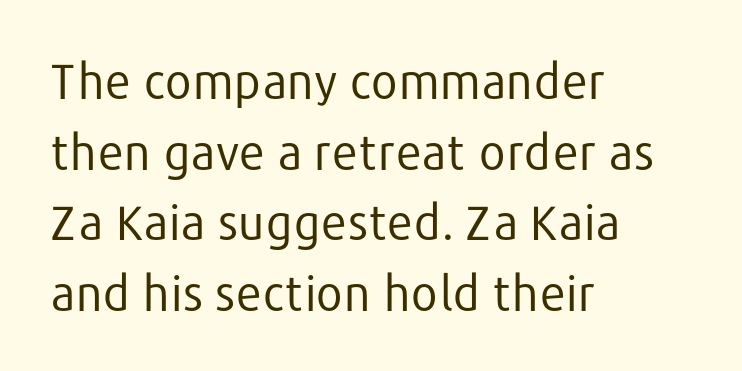
{"serif": "no", "italic": "no", "bold": "no", "weight": "regular", "width": "normal", "stroke_contrast": "low", "x_height": "medium", "monospaced": "no", "underline": "no", "align": "left", "line_spacing": "normal", "line_spacing_ratio": 1.47, "letter_spacing": "normal", "letter_spacing_em": 0.0, "glyph_px": 48}
